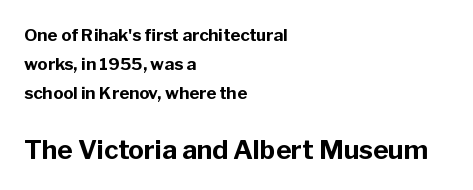
{"italic": "no", "bold": "yes", "underline": "no", "align": "left", "line_spacing_ratio": 1.72, "letter_spacing": "normal", "letter_spacing_em": 0.0, "larger_block": "second", "size_ratio": 1.53, "glyph_px": 26}
